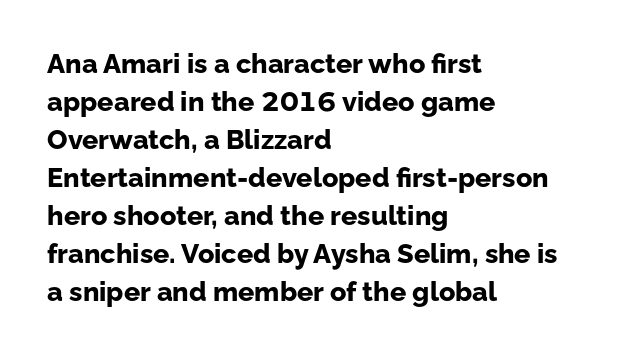
{"italic": "no", "bold": "yes", "underline": "no", "align": "left", "line_spacing": "normal", "line_spacing_ratio": 1.41, "letter_spacing": "normal", "letter_spacing_em": 0.0, "glyph_px": 27}
